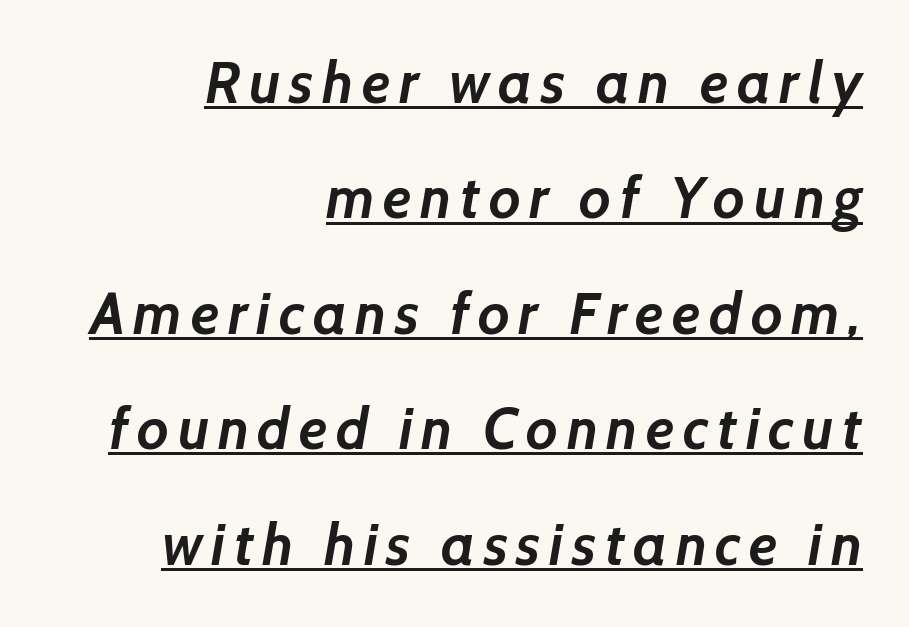
Regarding serifs, this sample does without them. Summary of vertical rhythm: relaxed, with wide interline spacing. Descenders here cross a horizontal rule under the line. Typeset ragged left — the right edge is the straight one.
